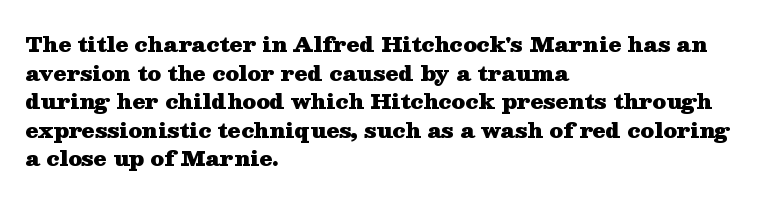
{"italic": "no", "bold": "yes", "underline": "no", "align": "left", "line_spacing": "normal", "line_spacing_ratio": 1.36, "letter_spacing": "normal", "letter_spacing_em": 0.0, "glyph_px": 21}
